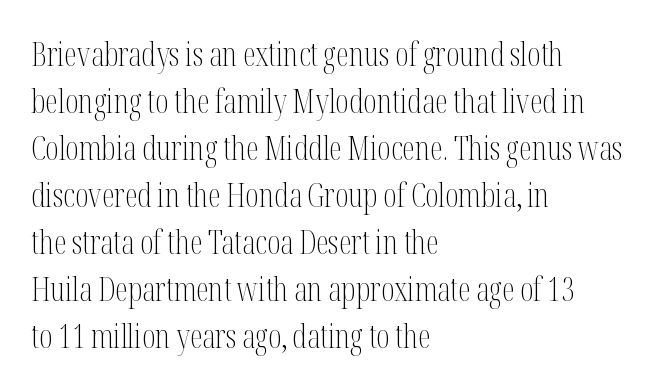
The image shows 32 px light, condensed serif type, upright; set left-aligned, normal line spacing (1.47x), normal letter spacing, not underlined; medium stroke contrast and a medium x-height.
